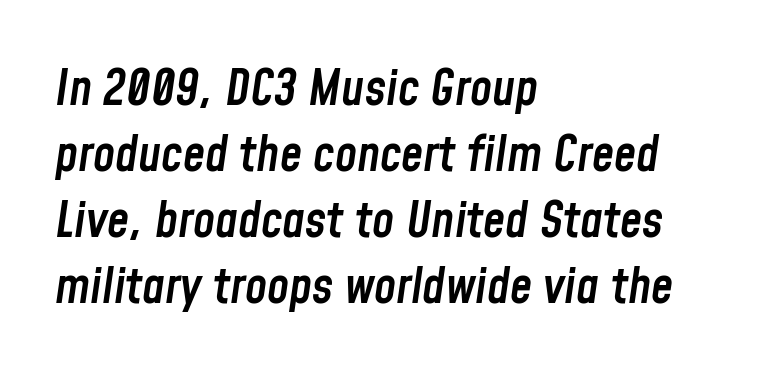
{"italic": "yes", "lean": "right", "slant_degrees": 8, "bold": "semi", "weight": "semibold", "width": "condensed", "stroke_contrast": "low", "x_height": "medium", "monospaced": "no", "underline": "no", "align": "left", "line_spacing": "normal", "line_spacing_ratio": 1.32, "letter_spacing": "normal", "letter_spacing_em": 0.0, "glyph_px": 50}
